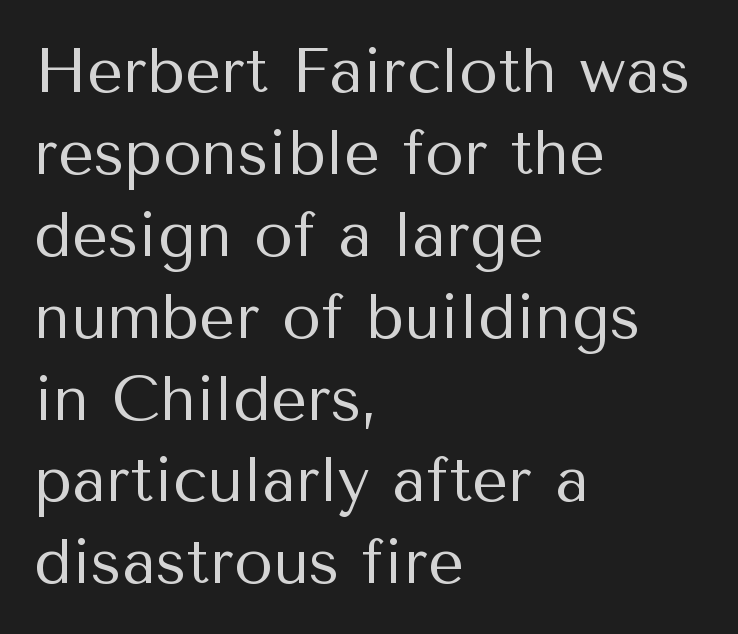
Nothing heavy about these letters — not bold at all. Character widths vary here, with narrow letters taking less room than wide ones. The lines in this sample share a left origin and differ only in where they stop. The typography opts for an upright posture over an oblique one. Unlike a traditional serif, this face leaves its strokes unadorned.
